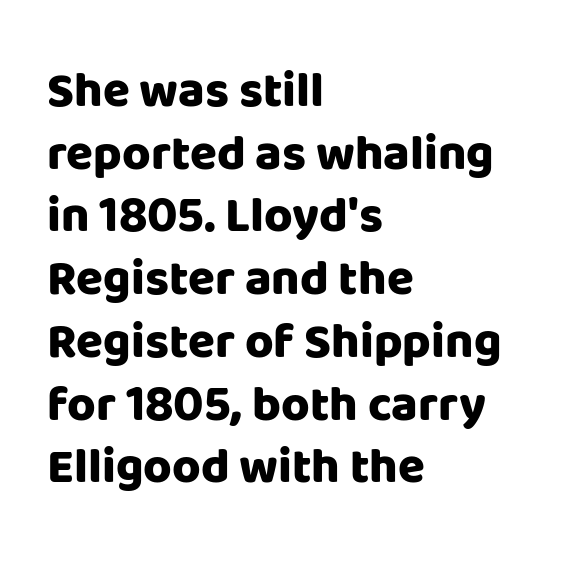
Q: Is the text bold? A: Yes.
Q: Is the text italic (slanted)? A: No, it is upright.
Q: Is the typeface a serif or a sans-serif typeface? A: Sans-serif.
Q: Is the text underlined? A: No.
Q: How is the paragraph aligned? A: Left-aligned.
Q: Is the spacing between letters normal or unusually wide? A: Normal.
Q: Is the spacing between lines tight, normal or loose? A: Normal.
Q: Width (condensed, normal, or wide)? A: Normal.
Q: Stroke contrast? A: Low.
Q: x-height? A: Large.
Q: Monospaced? A: No.
